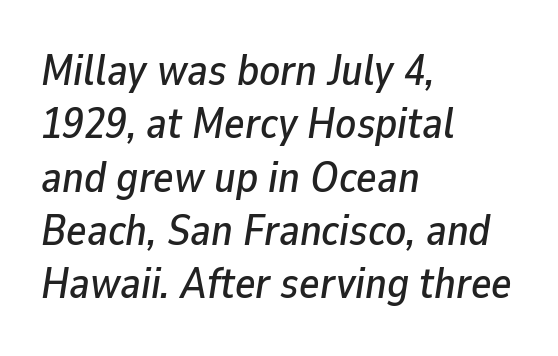
The image shows 43 px text type, italic (leaning right); set left-aligned, line spacing 1.24x, normal letter spacing, not underlined; low stroke contrast and a medium x-height.
